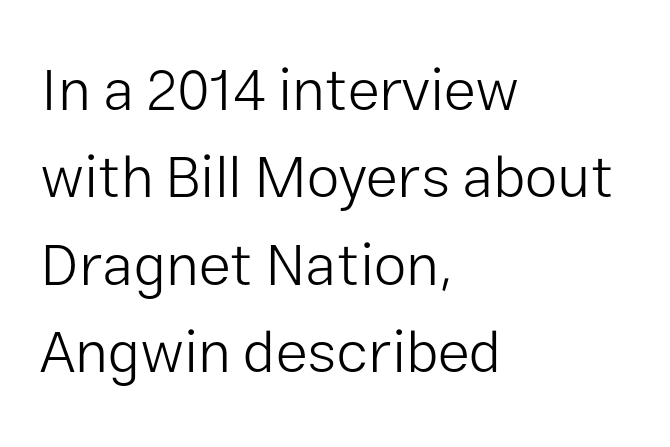
The image shows 59 px light sans-serif type, upright; set left-aligned, normal line spacing (1.48x), normal letter spacing, not underlined; low stroke contrast and a medium x-height.
